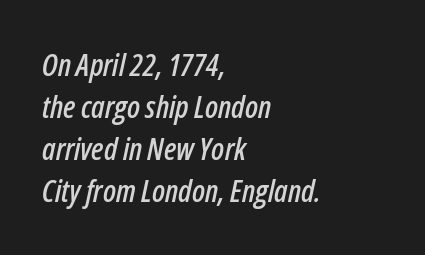
If you measured baseline to baseline, you'd find a middling distance. Casual observation: everything's shoved over to the left. Designer's note — italics engaged. The passage shown is typed in a proportional face where columns would drift. The rendering keeps characters at their native spacing. The string is rendered with underlining switched off.
